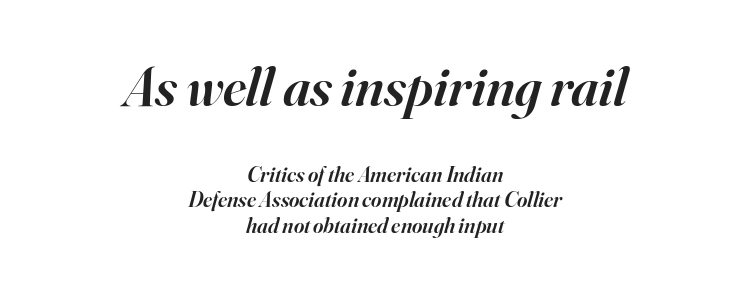
Short and long lines alike share a common midpoint. The typeface chosen for these lines features serifs. The earlier block is typeset at a bigger size than the later block. This sample has the flowing, uneven cadence of proportional lettering.
